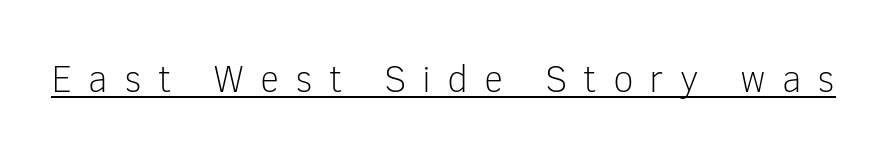
You could not count columns in this text — the font is proportionally spaced. This sample carries an underscore along the baseline area. The rendering shows plain stroke endings on the letterforms — a sans-serif design. On a weight scale, this lands at 450 or below. Notice how the stems are strictly vertical — no italics here.
